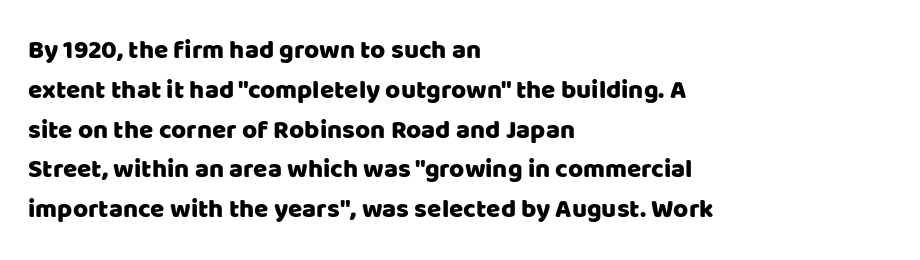
{"italic": "no", "underline": "no", "align": "left", "line_spacing": "normal", "line_spacing_ratio": 1.53, "letter_spacing": "normal", "letter_spacing_em": 0.0, "glyph_px": 26}
